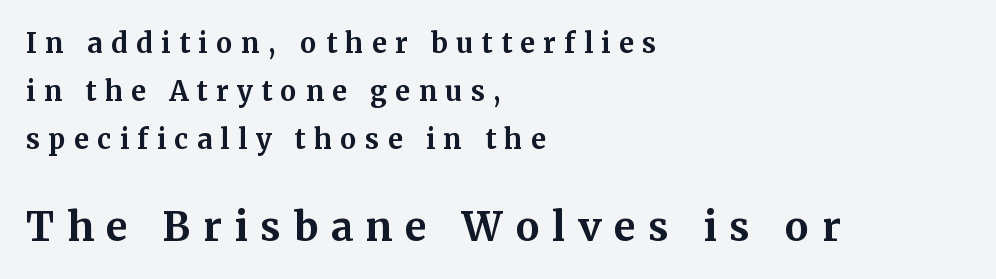
The emphasis by scale lands on block number two, below. Note the varied advance widths — an 'i' is clearly narrower than an 'm'. How heavy is the stroke? Heavy — this is a bold. Descenders hang freely into open space.
